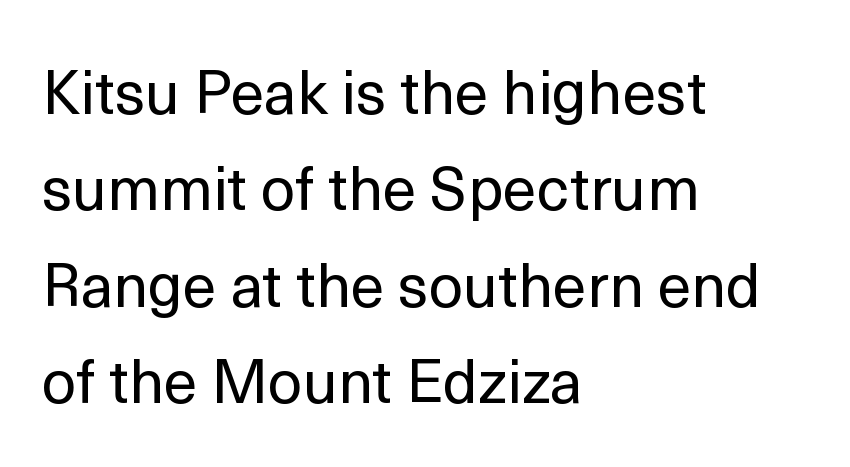
Q: Is the text bold? A: No.
Q: Is the text italic (slanted)? A: No, it is upright.
Q: Is the typeface a serif or a sans-serif typeface? A: Sans-serif.
Q: Is the text underlined? A: No.
Q: How is the paragraph aligned? A: Left-aligned.
Q: Is the spacing between letters normal or unusually wide? A: Normal.
Q: Is the spacing between lines tight, normal or loose? A: Normal.
Q: Width (condensed, normal, or wide)? A: Normal.
Q: x-height? A: Medium.
Q: Monospaced? A: No.
